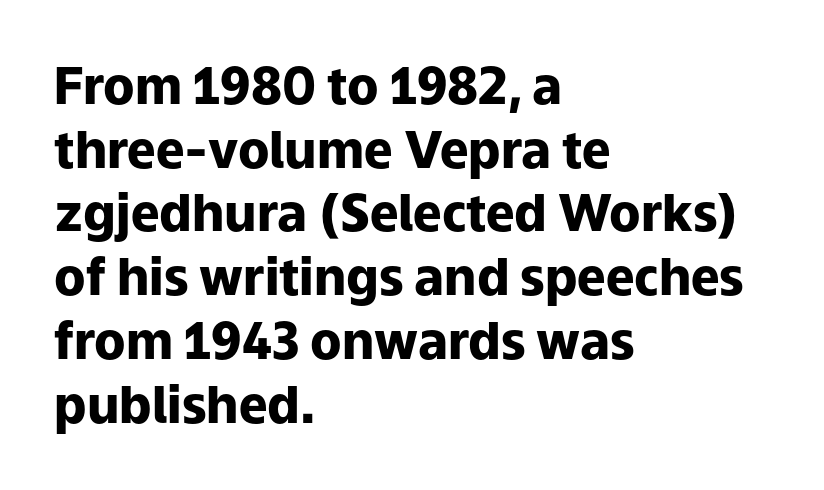
The image shows 51 px heavy sans-serif type, upright; set left-aligned, normal line spacing (1.25x), normal letter spacing, not underlined; low stroke contrast and a medium x-height.
